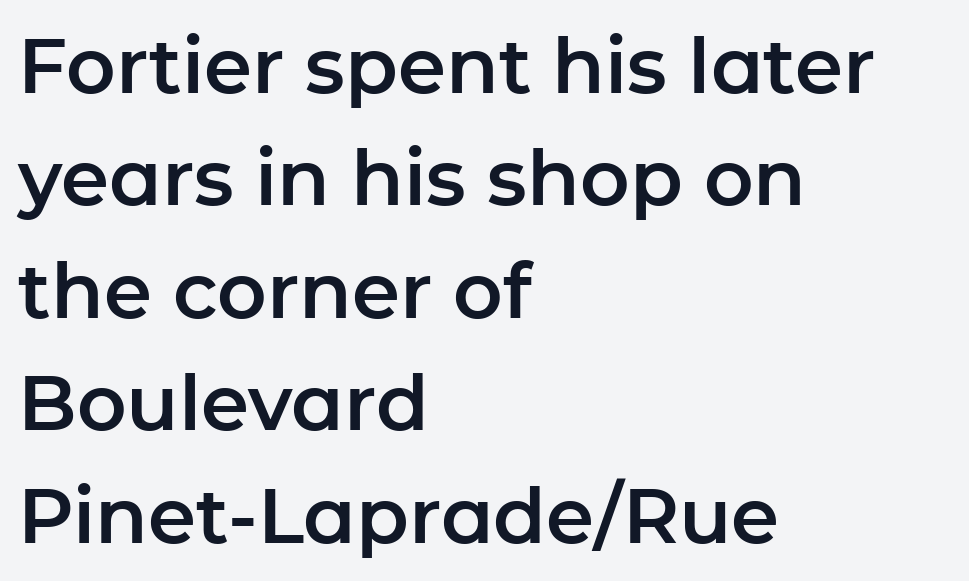
The image shows 77 px sans-serif type, upright; set left-aligned, normal line spacing (1.46x), normal letter spacing, not underlined; low stroke contrast and a medium x-height.
